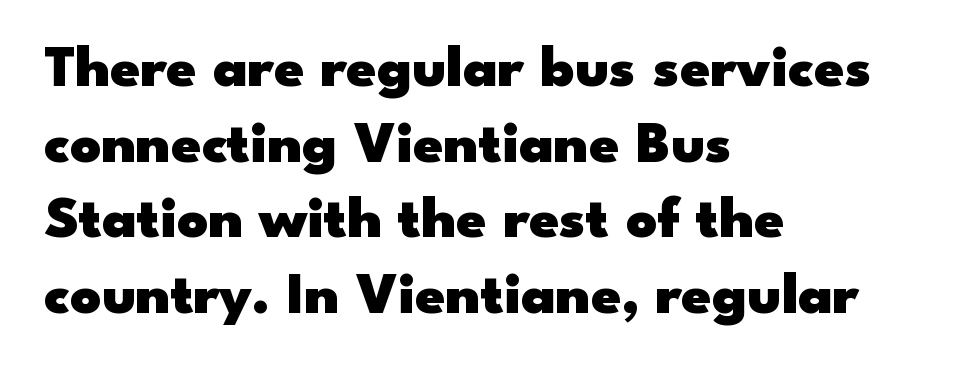
{"serif": "no", "italic": "no", "bold": "yes", "weight": "heavy", "width": "wide", "stroke_contrast": "low", "x_height": "small", "monospaced": "no", "underline": "no", "align": "left", "line_spacing": "normal", "line_spacing_ratio": 1.26, "letter_spacing": "normal", "letter_spacing_em": 0.0, "glyph_px": 60}
